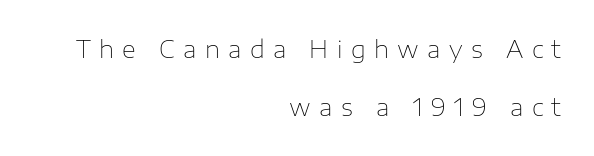
The image shows 24 px text type, upright; set right-aligned, loose line spacing (2.43x), unusually wide letter spacing (+0.35 em), not underlined.
